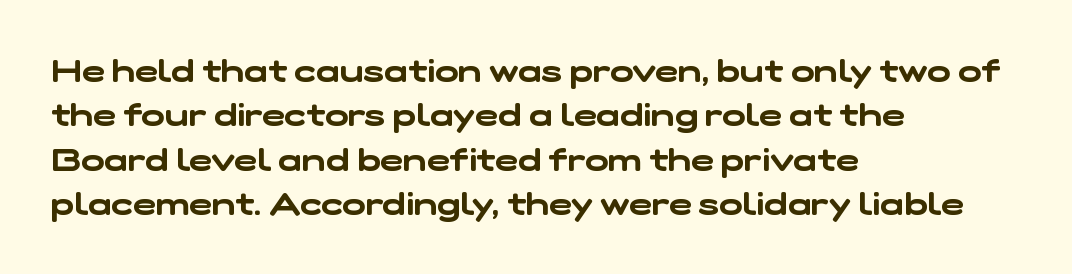
Q: Is the typeface a serif or a sans-serif typeface? A: Sans-serif.
Q: Is the text underlined? A: No.
Q: How is the paragraph aligned? A: Left-aligned.
Q: Is the spacing between letters normal or unusually wide? A: Normal.
Q: Is the spacing between lines tight, normal or loose? A: Normal.
Q: Width (condensed, normal, or wide)? A: Wide.
Q: Stroke contrast? A: Low.
Q: x-height? A: Medium.
Q: Monospaced? A: No.
